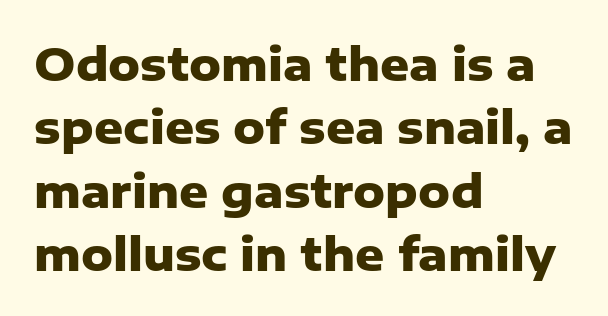
{"serif": "no", "italic": "no", "bold": "yes", "weight": "heavy", "width": "normal", "stroke_contrast": "low", "x_height": "medium", "monospaced": "no", "underline": "no", "align": "left", "line_spacing": "normal", "line_spacing_ratio": 1.41, "letter_spacing": "normal", "letter_spacing_em": 0.0, "glyph_px": 45}
